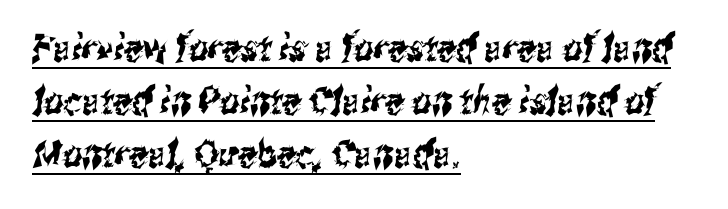
The image shows 38 px condensed sans-serif type; set left-aligned, normal line spacing (1.39x), normal letter spacing, underlined; medium stroke contrast and a medium x-height.
